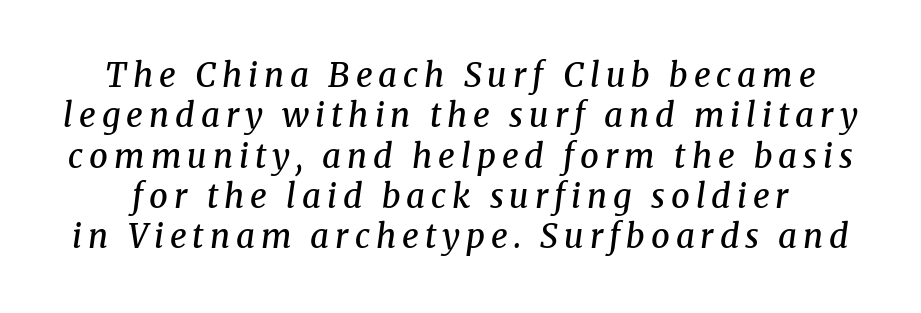
Q: Is the text bold? A: Semi-bold.
Q: Is the text italic (slanted)? A: Yes, it leans right by about 8 degrees.
Q: Is the typeface a serif or a sans-serif typeface? A: Serif.
Q: Is the text underlined? A: No.
Q: Width (condensed, normal, or wide)? A: Normal.
Q: Stroke contrast? A: Medium.
Q: x-height? A: Medium.
Q: Monospaced? A: No.
